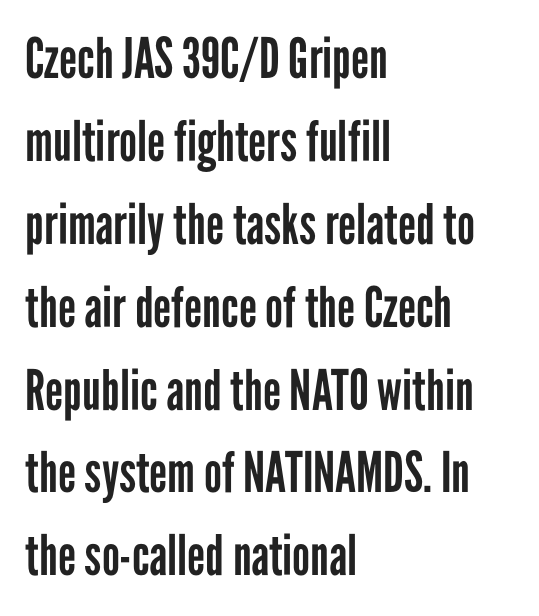
{"serif": "no", "italic": "no", "bold": "no", "weight": "regular", "width": "condensed", "stroke_contrast": "low", "x_height": "medium", "monospaced": "no", "underline": "no", "align": "left", "line_spacing": "normal", "line_spacing_ratio": 1.48, "letter_spacing": "normal", "letter_spacing_em": 0.0, "glyph_px": 56}
